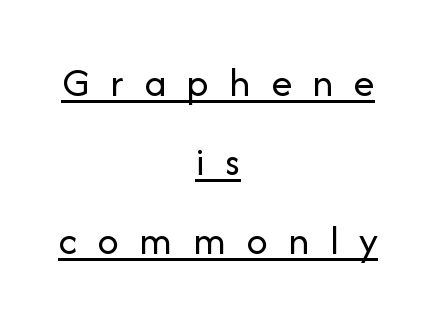
{"serif": "no", "italic": "no", "bold": "no", "weight": "regular", "width": "normal", "stroke_contrast": "low", "x_height": "medium", "monospaced": "no", "underline": "yes", "align": "center", "line_spacing_ratio": 1.88, "letter_spacing": "wide", "letter_spacing_em": 0.49, "glyph_px": 42}
